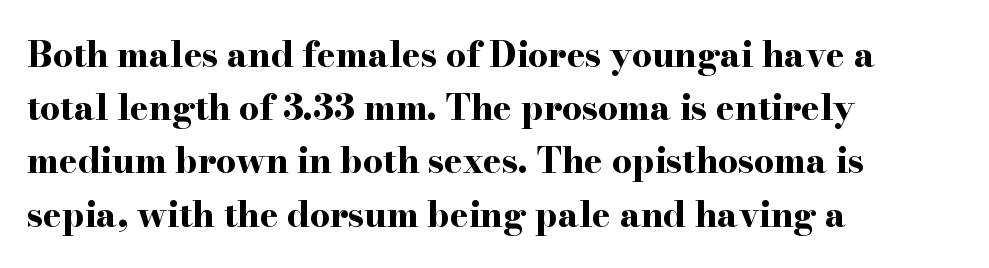
Q: Is the text bold? A: Yes.
Q: Is the text italic (slanted)? A: No, it is upright.
Q: Is the typeface a serif or a sans-serif typeface? A: Serif.
Q: Is the text underlined? A: No.
Q: How is the paragraph aligned? A: Left-aligned.
Q: Is the spacing between letters normal or unusually wide? A: Normal.
Q: Is the spacing between lines tight, normal or loose? A: Normal.
Q: Width (condensed, normal, or wide)? A: Wide.
Q: Stroke contrast? A: High.
Q: x-height? A: Small.
Q: Monospaced? A: No.
